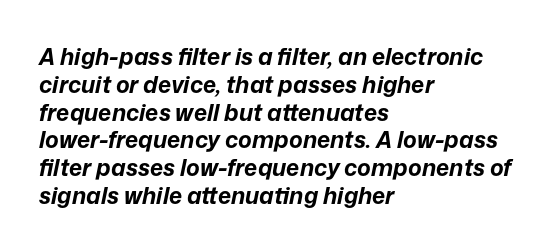
Alignment: flush left. Lines of text with bare space underneath. The letters are bold, with thick, heavy strokes. Inter-character spacing is left at the font's built-in metrics. Slant detected: the letters are inclined.
